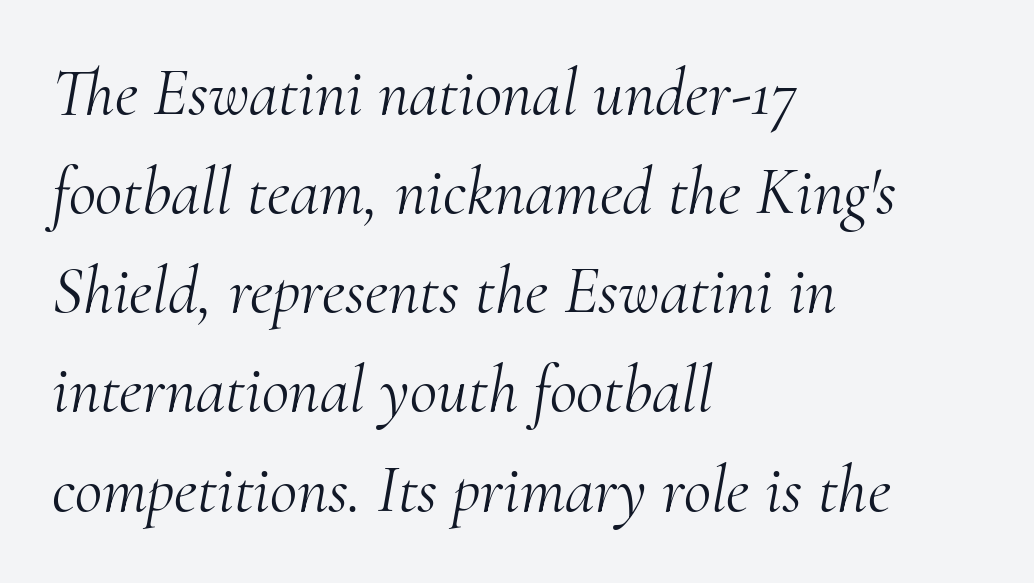
The rendering anchors every line to the left-hand side. The face used here is proportionally spaced, like ordinary book or web type. Underlining? Definitely not there. The characters display serif detailing at their extremities. Students, note that the glyphs here touch the page at normal intervals.
